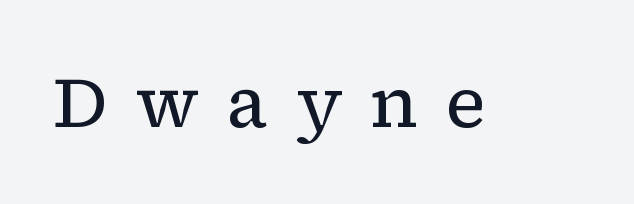
The image shows 71 px regular-weight serif type, upright; set unusually wide letter spacing (+0.39 em), not underlined; low stroke contrast and a medium x-height.
